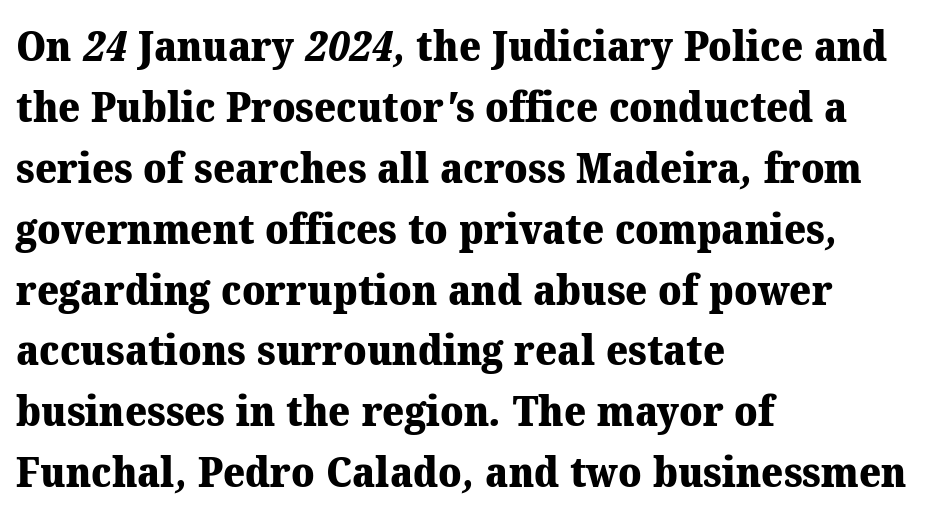
Q: Is the text bold? A: Yes.
Q: Is the typeface a serif or a sans-serif typeface? A: Serif.
Q: Is the text underlined? A: No.
Q: How is the paragraph aligned? A: Left-aligned.
Q: Is the spacing between letters normal or unusually wide? A: Normal.
Q: Is the spacing between lines tight, normal or loose? A: Normal.
Q: Width (condensed, normal, or wide)? A: Normal.
Q: Stroke contrast? A: Medium.
Q: x-height? A: Medium.
Q: Monospaced? A: No.
